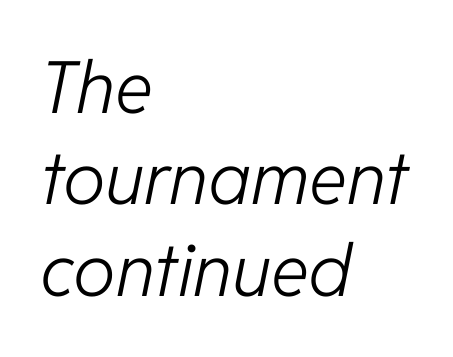
The image shows 72 px light type, italic (leaning right); set left-aligned, normal line spacing (1.27x), normal letter spacing, not underlined; low stroke contrast and a medium x-height.
